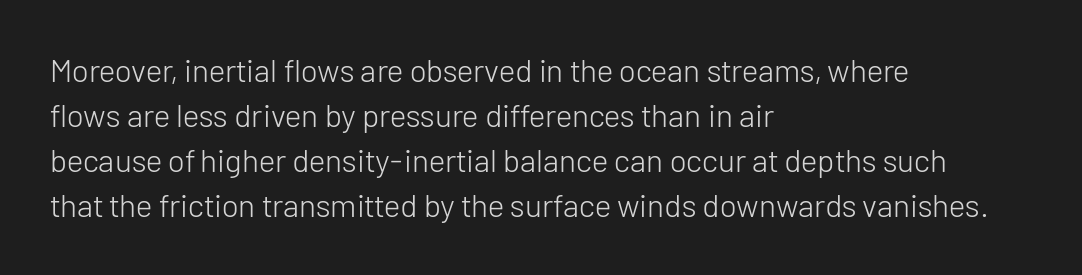
The compositor pushed each line to the left boundary. Stems here are at most as thick as an everyday book face. Students, note that the glyphs here touch the page at normal intervals. Every stem runs plumb, perpendicular to the baseline. This sample has the flowing, uneven cadence of proportional lettering. Words float on clear page, feet unadorned.
